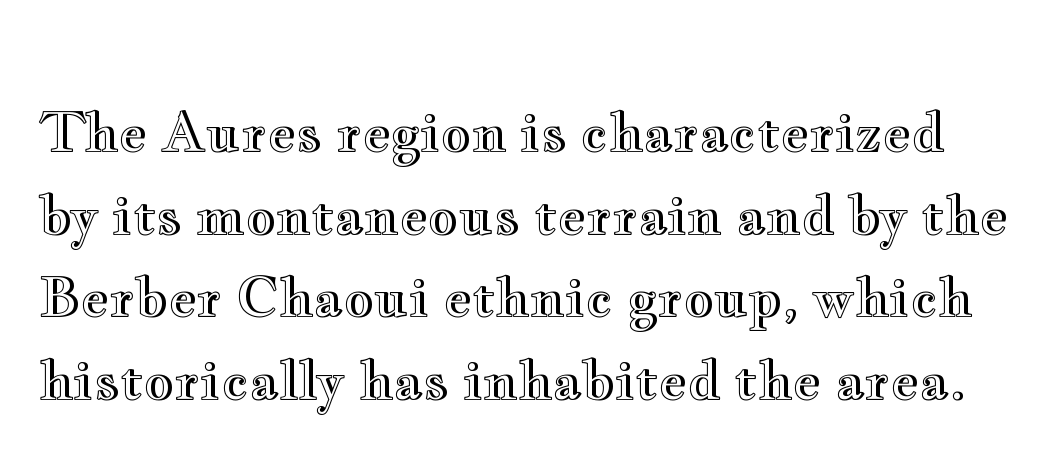
Short note: letters normally spaced. Posture: vertical. This block has exactly the height ordinary leading produces. Character widths vary here, with narrow letters taking less room than wide ones.
